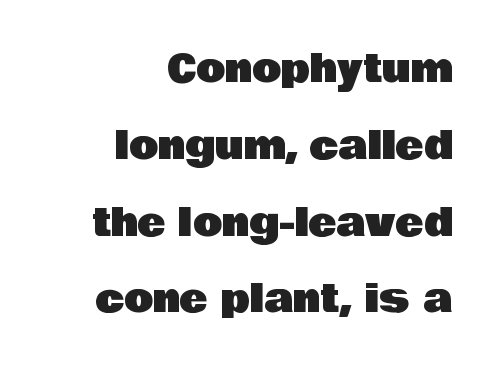
Q: Is the text italic (slanted)? A: No, it is upright.
Q: Is the typeface a serif or a sans-serif typeface? A: Sans-serif.
Q: Is the text underlined? A: No.
Q: How is the paragraph aligned? A: Right-aligned.
Q: Is the spacing between letters normal or unusually wide? A: Normal.
Q: Is the spacing between lines tight, normal or loose? A: Loose.
Q: Width (condensed, normal, or wide)? A: Normal.
Q: Stroke contrast? A: Low.
Q: x-height? A: Large.
Q: Monospaced? A: No.
